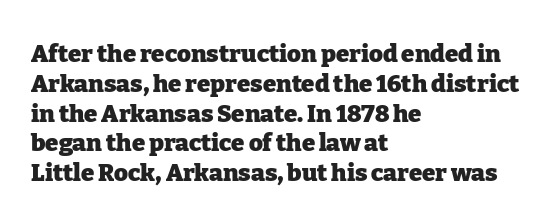
The image shows 24 px bold type, upright; set left-aligned, line spacing 1.24x, normal letter spacing, not underlined.
